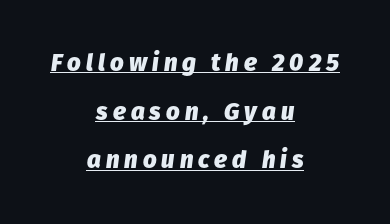
It's the slanting kind of type. The compositor balanced each line on the midline. Reading down the column, the eye jumps a long way to each next line. Strong, thick strokes mark this as bold type. Descenders here cross a horizontal rule under the line. Look at the tracking — it's clearly loosened, letters drifting apart.
